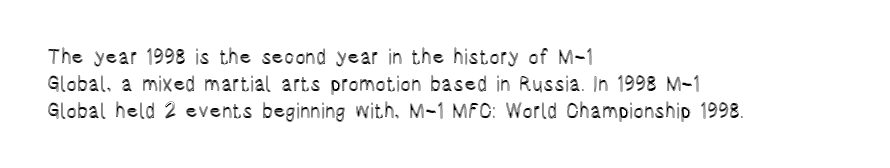
{"italic": "no", "underline": "no", "align": "left", "line_spacing": "normal", "line_spacing_ratio": 1.35, "letter_spacing": "normal", "letter_spacing_em": 0.0, "glyph_px": 20}
